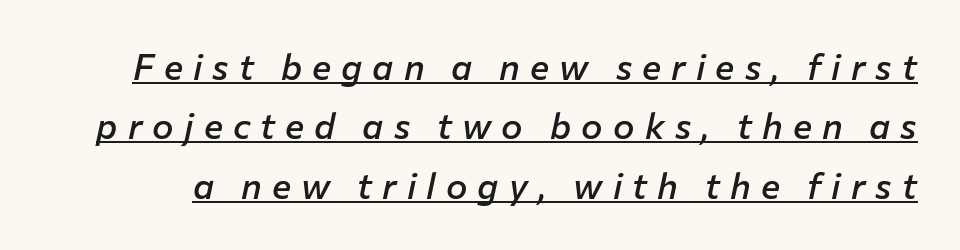
Q: Is the text bold? A: Semi-bold.
Q: Is the text italic (slanted)? A: Yes, it leans right by about 12 degrees.
Q: Is the text underlined? A: Yes.
Q: Is the spacing between letters normal or unusually wide? A: Unusually wide.
Q: Is the spacing between lines tight, normal or loose? A: Normal.
Q: Width (condensed, normal, or wide)? A: Normal.
Q: Stroke contrast? A: Low.
Q: x-height? A: Medium.
Q: Monospaced? A: No.
